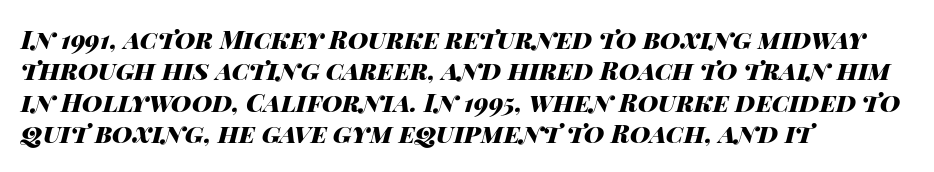
{"italic": "yes", "lean": "right", "slant_degrees": 14, "bold": "yes", "underline": "no", "align": "left", "line_spacing": "normal", "line_spacing_ratio": 1.26, "letter_spacing": "normal", "letter_spacing_em": 0.0, "glyph_px": 25}
